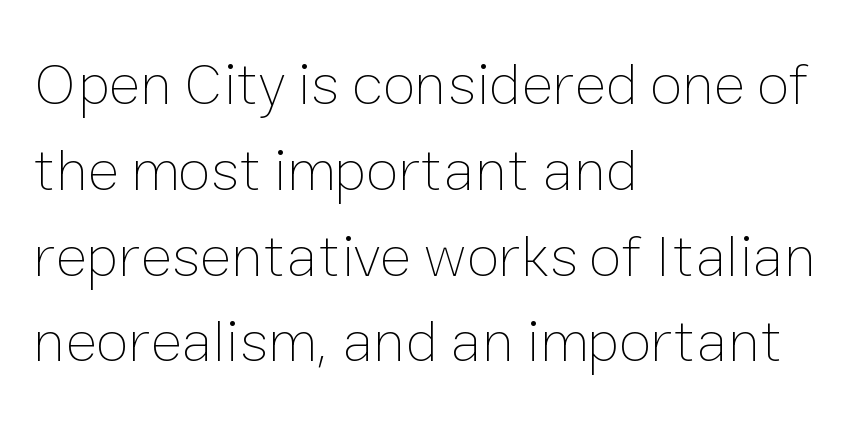
Q: Is the text bold? A: No.
Q: Is the text italic (slanted)? A: No, it is upright.
Q: Is the text underlined? A: No.
Q: How is the paragraph aligned? A: Left-aligned.
Q: Is the spacing between letters normal or unusually wide? A: Normal.
Q: Is the spacing between lines tight, normal or loose? A: Normal.
Q: Width (condensed, normal, or wide)? A: Normal.
Q: Stroke contrast? A: Low.
Q: x-height? A: Medium.
Q: Monospaced? A: No.
